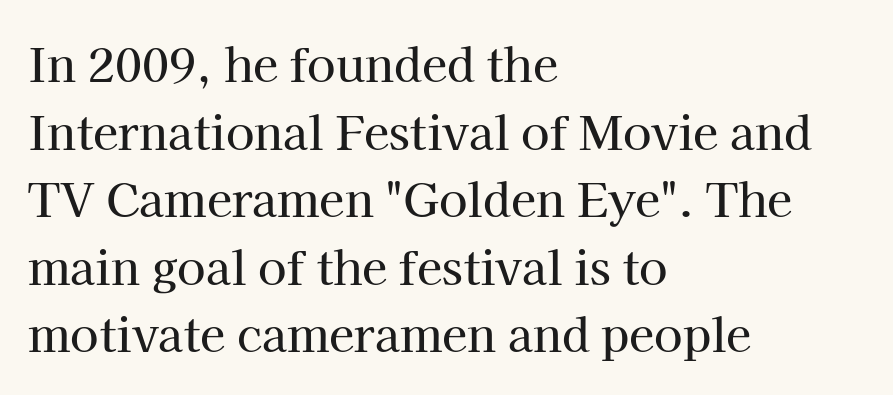
Glance below the letters and you will spot only blank space. When letters stand straight like this, we call the style roman or upright. The vertical gap from one line to the next is medium. The lines in this sample share a left origin and differ only in where they stop. Varying glyph widths throughout — classic text-font behaviour. Tracking here is standard; glyphs follow each other at the usual distance.
